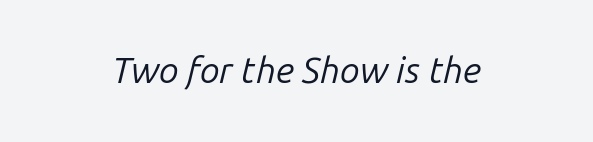
Q: Is the text bold? A: No.
Q: Is the text italic (slanted)? A: Yes, it leans right by about 14 degrees.
Q: Is the text underlined? A: No.
Q: How is the paragraph aligned? A: Centered.
Q: Is the spacing between letters normal or unusually wide? A: Normal.
Q: Width (condensed, normal, or wide)? A: Normal.
Q: Stroke contrast? A: Low.
Q: x-height? A: Medium.
Q: Monospaced? A: No.
